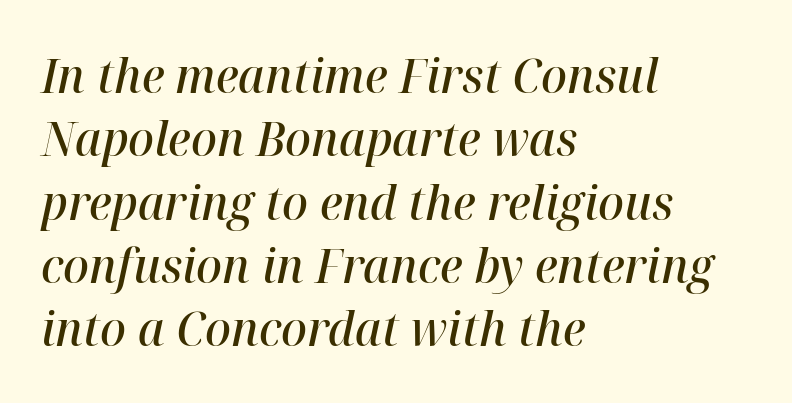
Q: Is the text bold? A: Semi-bold.
Q: Is the text italic (slanted)? A: Yes, it leans right by about 12 degrees.
Q: Is the text underlined? A: No.
Q: How is the paragraph aligned? A: Left-aligned.
Q: Is the spacing between letters normal or unusually wide? A: Normal.
Q: Is the spacing between lines tight, normal or loose? A: Normal.
Q: Width (condensed, normal, or wide)? A: Normal.
Q: Stroke contrast? A: High.
Q: x-height? A: Medium.
Q: Monospaced? A: No.
